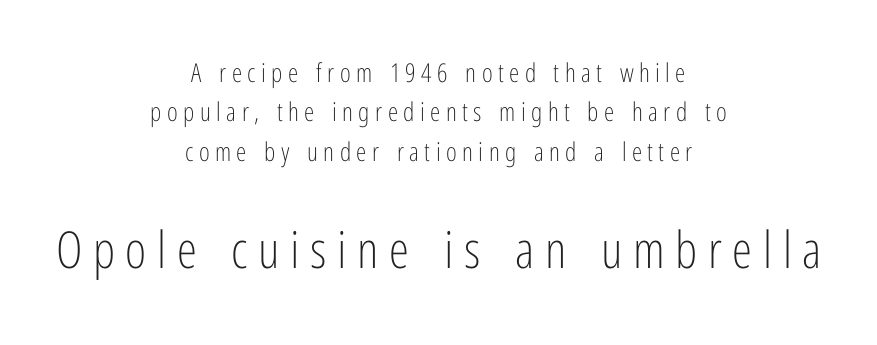
Q: Is the text bold? A: No.
Q: Is the text italic (slanted)? A: No, it is upright.
Q: Is the typeface a serif or a sans-serif typeface? A: Sans-serif.
Q: Is the text underlined? A: No.
Q: How is the paragraph aligned? A: Centered.
Q: Is the spacing between letters normal or unusually wide? A: Unusually wide.
Q: Is the spacing between lines tight, normal or loose? A: Normal.
Q: Which block of text is set in a larger size, the first (top) or the second (bottom)? A: The second (bottom) one.
Q: Width (condensed, normal, or wide)? A: Condensed.
Q: Stroke contrast? A: Low.
Q: x-height? A: Medium.
Q: Monospaced? A: No.
